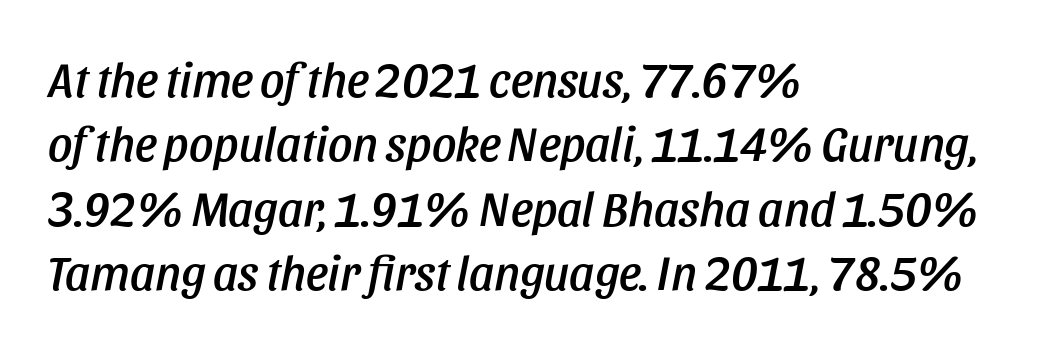
{"italic": "yes", "lean": "right", "slant_degrees": 11, "width": "condensed", "stroke_contrast": "low", "x_height": "large", "monospaced": "no", "underline": "no", "align": "left", "line_spacing": "normal", "line_spacing_ratio": 1.34, "letter_spacing": "normal", "letter_spacing_em": 0.0, "glyph_px": 48}
